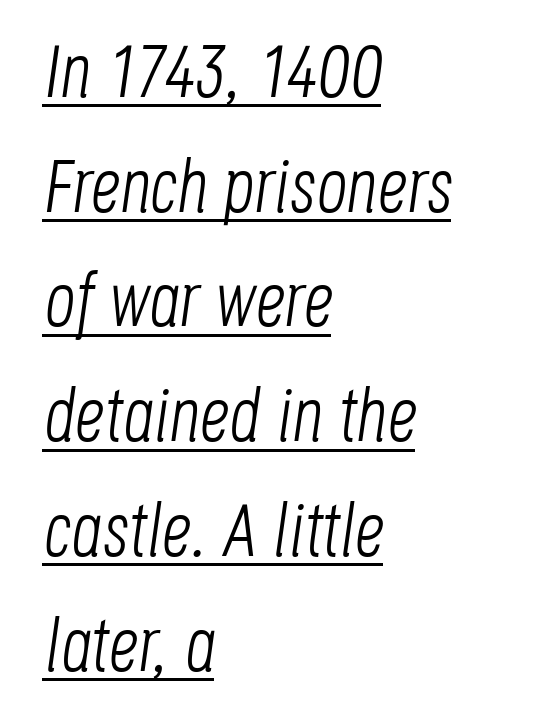
{"italic": "yes", "lean": "right", "slant_degrees": 8, "bold": "no", "weight": "light", "width": "condensed", "stroke_contrast": "low", "x_height": "large", "monospaced": "no", "underline": "yes", "align": "left", "line_spacing": "normal", "line_spacing_ratio": 1.53, "letter_spacing": "normal", "letter_spacing_em": 0.0, "glyph_px": 75}
